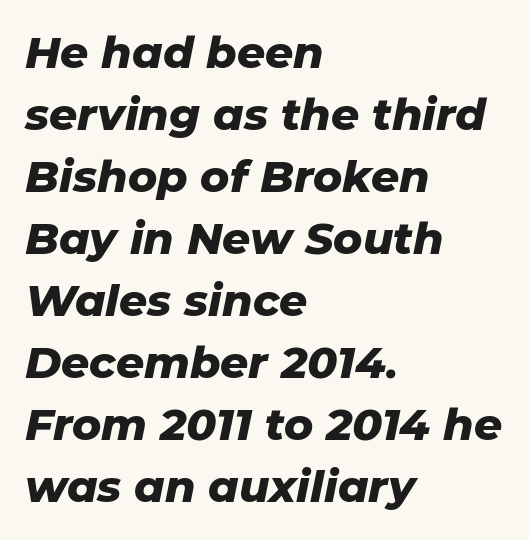
{"italic": "yes", "lean": "right", "slant_degrees": 11, "bold": "yes", "weight": "heavy", "width": "normal", "stroke_contrast": "low", "x_height": "medium", "monospaced": "no", "underline": "no", "align": "left", "line_spacing": "normal", "line_spacing_ratio": 1.41, "letter_spacing": "normal", "letter_spacing_em": 0.0, "glyph_px": 44}
